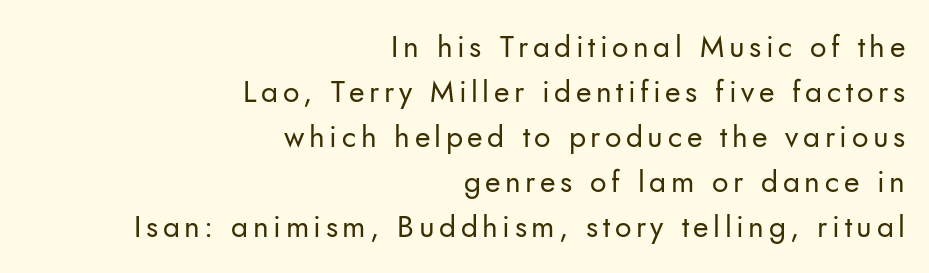
{"serif": "no", "italic": "no", "bold": "no", "weight": "regular", "width": "normal", "stroke_contrast": "low", "x_height": "small", "monospaced": "no", "underline": "no", "align": "right", "line_spacing": "normal", "line_spacing_ratio": 1.5, "glyph_px": 30}
